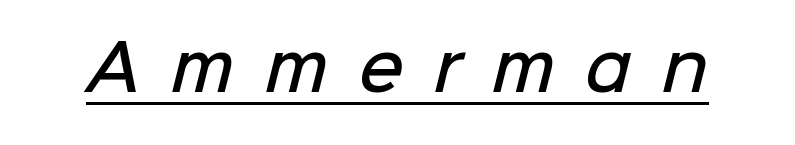
Q: Is the text bold? A: Semi-bold.
Q: Is the typeface a serif or a sans-serif typeface? A: Sans-serif.
Q: Is the text underlined? A: Yes.
Q: Is the spacing between letters normal or unusually wide? A: Unusually wide.
Q: Width (condensed, normal, or wide)? A: Normal.
Q: Stroke contrast? A: Low.
Q: x-height? A: Medium.
Q: Monospaced? A: No.
